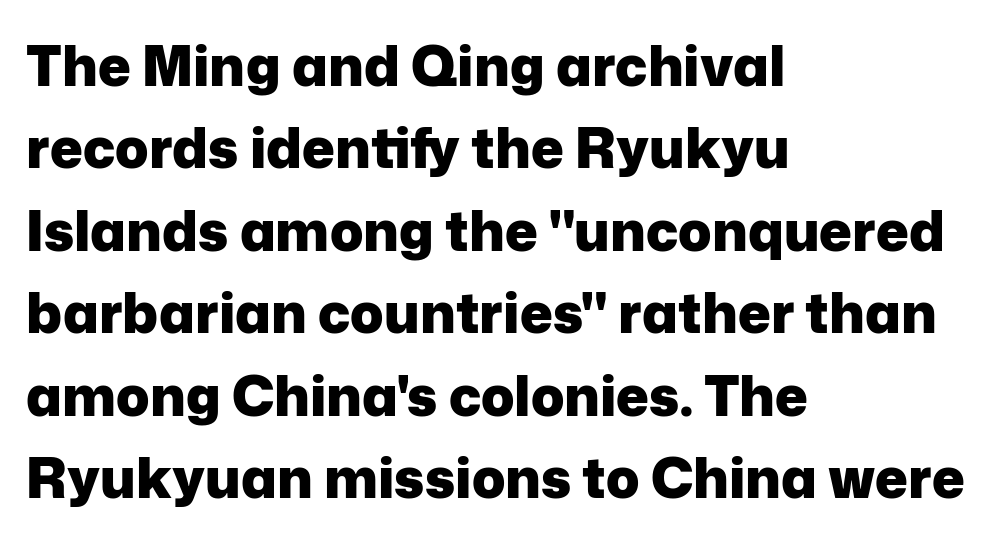
Q: Is the text bold? A: Yes.
Q: Is the text italic (slanted)? A: No, it is upright.
Q: Is the typeface a serif or a sans-serif typeface? A: Sans-serif.
Q: Is the text underlined? A: No.
Q: How is the paragraph aligned? A: Left-aligned.
Q: Is the spacing between letters normal or unusually wide? A: Normal.
Q: Is the spacing between lines tight, normal or loose? A: Normal.
Q: Width (condensed, normal, or wide)? A: Normal.
Q: Stroke contrast? A: Low.
Q: x-height? A: Medium.
Q: Monospaced? A: No.
